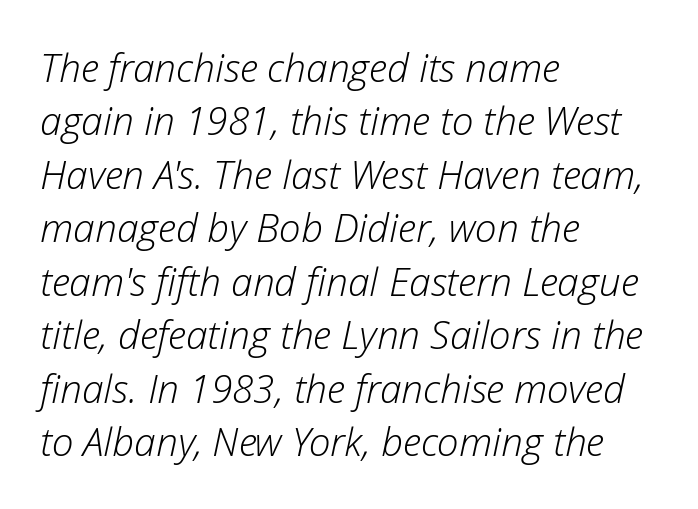
The image shows 39 px light type, italic (leaning right); set left-aligned, normal line spacing (1.37x), normal letter spacing, not underlined; low stroke contrast and a medium x-height.
